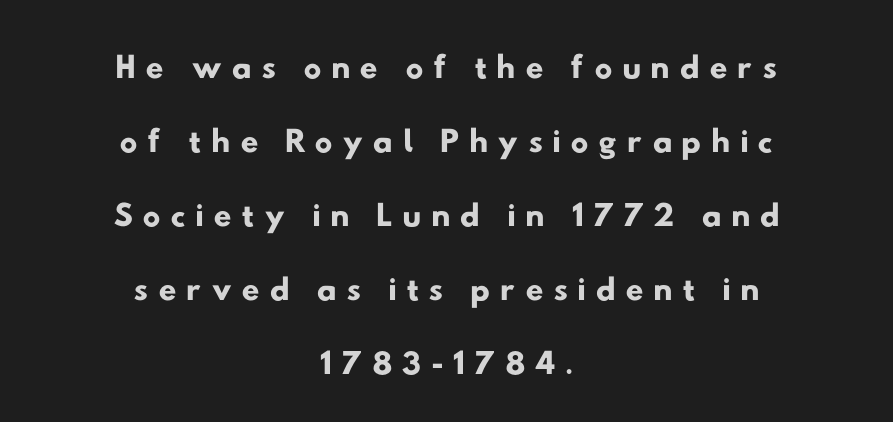
Q: Is the typeface a serif or a sans-serif typeface? A: Sans-serif.
Q: Is the text underlined? A: No.
Q: How is the paragraph aligned? A: Centered.
Q: Is the spacing between lines tight, normal or loose? A: Normal.
Q: Width (condensed, normal, or wide)? A: Wide.
Q: Stroke contrast? A: Low.
Q: x-height? A: Small.
Q: Monospaced? A: No.
